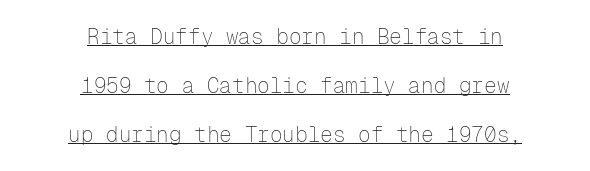
Q: Is the text bold? A: No.
Q: Is the text italic (slanted)? A: No, it is upright.
Q: Is the text underlined? A: Yes.
Q: How is the paragraph aligned? A: Centered.
Q: Is the spacing between letters normal or unusually wide? A: Normal.
Q: Is the spacing between lines tight, normal or loose? A: Loose.
